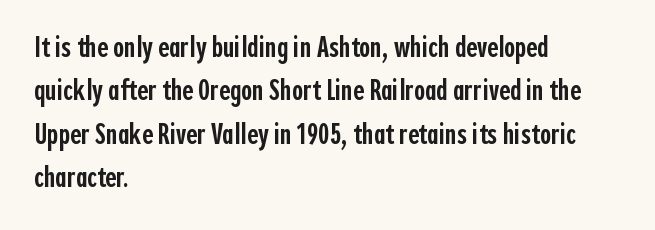
Q: Is the text bold? A: Semi-bold.
Q: Is the text italic (slanted)? A: No, it is upright.
Q: Is the typeface a serif or a sans-serif typeface? A: Sans-serif.
Q: Is the text underlined? A: No.
Q: How is the paragraph aligned? A: Left-aligned.
Q: Is the spacing between letters normal or unusually wide? A: Normal.
Q: Is the spacing between lines tight, normal or loose? A: Normal.
Q: Width (condensed, normal, or wide)? A: Condensed.
Q: x-height? A: Medium.
Q: Monospaced? A: No.
